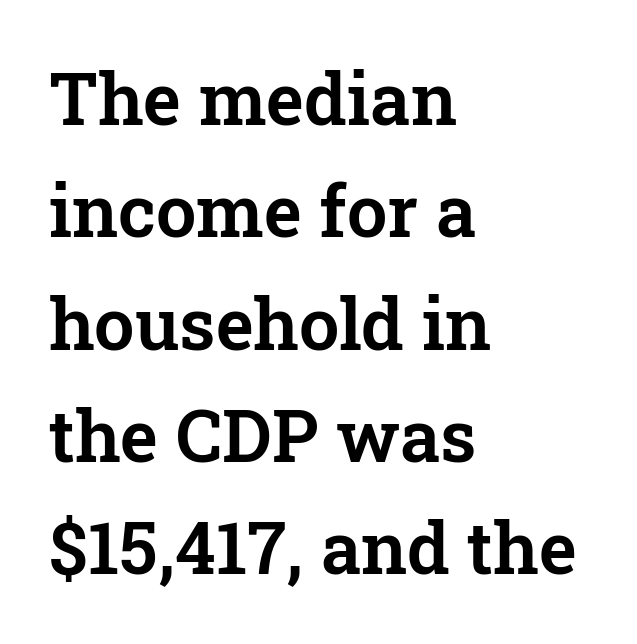
The image shows 72 px serif type, upright; set left-aligned, normal line spacing (1.56x), normal letter spacing, not underlined; low stroke contrast and a medium x-height.
